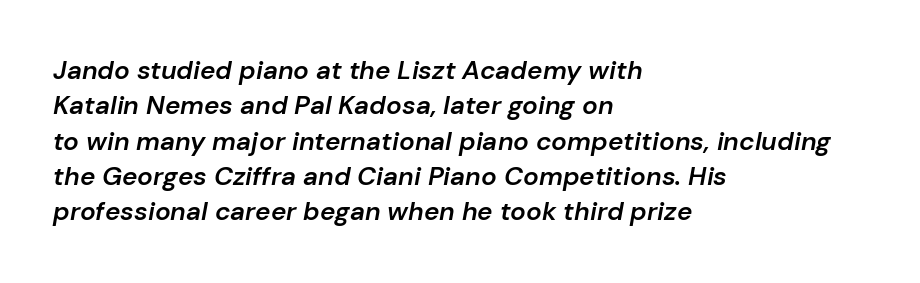
Decoration check: the copy has no underline. The paragraph shown leans on its left margin. How are the letters spaced? Ordinarily, with no added tracking. How heavy is the stroke? Medium-heavy — a semibold, shy of bold. Compared with typical paragraphs, the rows here are spaced about the same.
